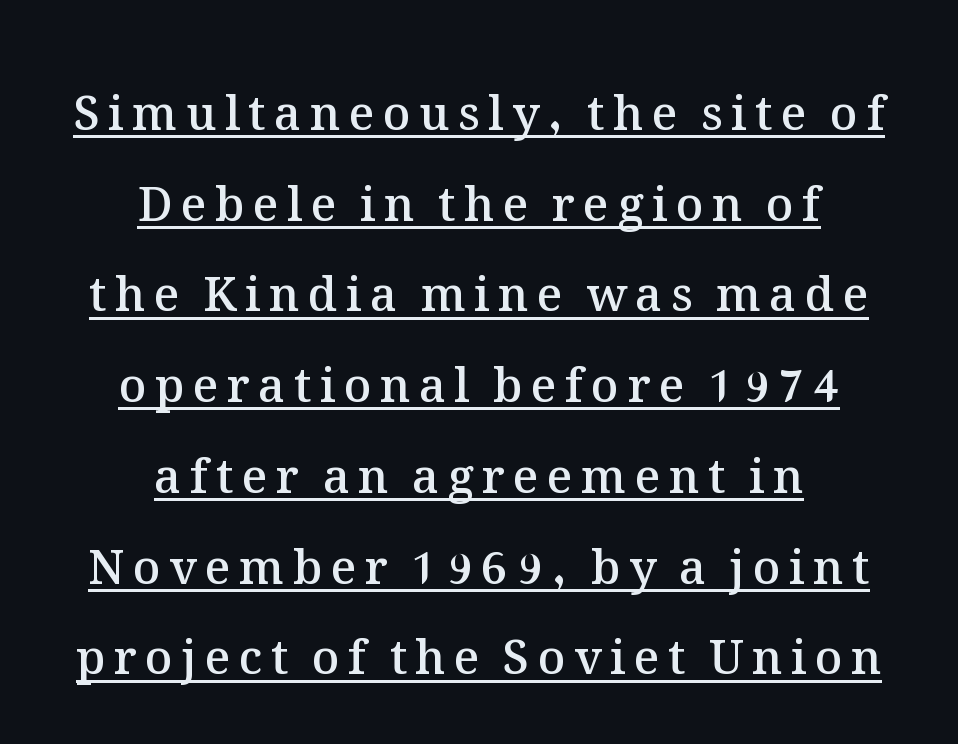
{"italic": "no", "bold": "semi", "weight": "semibold", "width": "normal", "stroke_contrast": "medium", "x_height": "medium", "monospaced": "no", "underline": "yes", "align": "center", "line_spacing": "loose", "line_spacing_ratio": 1.93, "glyph_px": 47}
